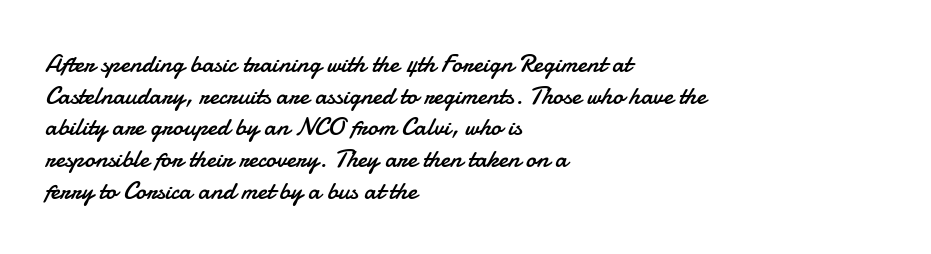
The image shows 26 px text type; set left-aligned, line spacing 1.22x, normal letter spacing, not underlined.
